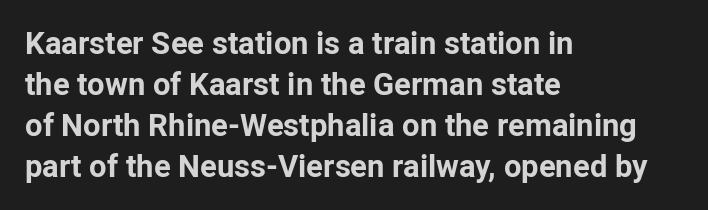
The type family on display is of the sans-serif kind. Plain, unruled lines of type. The rendering anchors every line to the left-hand side. The specimen reads as upright at a glance.
